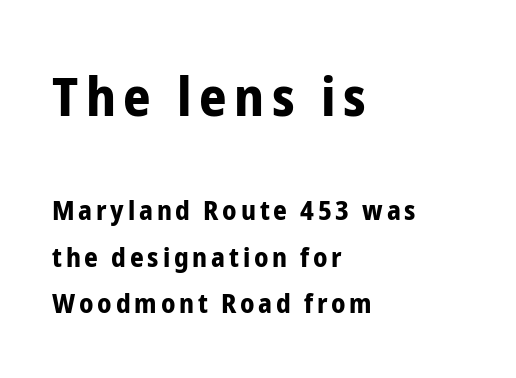
{"serif": "no", "italic": "no", "bold": "yes", "weight": "bold", "width": "condensed", "stroke_contrast": "low", "x_height": "medium", "monospaced": "no", "underline": "no", "align": "left", "line_spacing_ratio": 1.72, "larger_block": "first", "size_ratio": 2.0, "glyph_px": 54}
